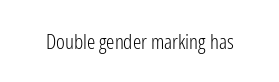
{"italic": "no", "bold": "no", "underline": "no", "letter_spacing": "normal", "letter_spacing_em": 0.0, "glyph_px": 21}
